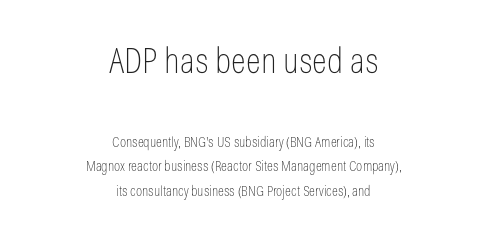
Font category for this specimen: sans-serif. The passage shown is typed in a proportional face where columns would drift. Beneath every word, the page is bare. Quick note: not italic, upright. Neither beginnings nor endings align; midpoints do.
